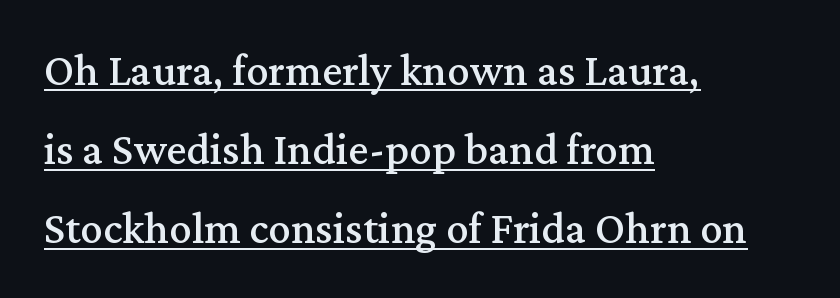
Q: Is the text italic (slanted)? A: No, it is upright.
Q: Is the typeface a serif or a sans-serif typeface? A: Serif.
Q: Is the text underlined? A: Yes.
Q: How is the paragraph aligned? A: Left-aligned.
Q: Is the spacing between letters normal or unusually wide? A: Normal.
Q: Width (condensed, normal, or wide)? A: Normal.
Q: Stroke contrast? A: Medium.
Q: x-height? A: Medium.
Q: Monospaced? A: No.
